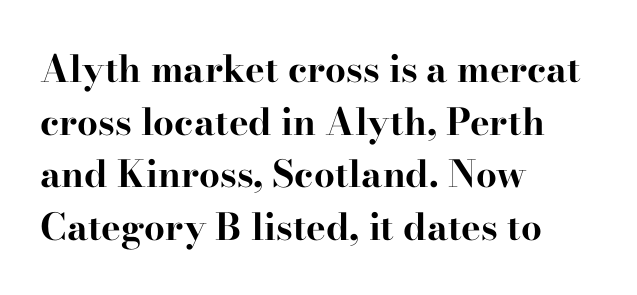
Q: Is the text bold? A: Yes.
Q: Is the text italic (slanted)? A: No, it is upright.
Q: Is the typeface a serif or a sans-serif typeface? A: Serif.
Q: Is the text underlined? A: No.
Q: How is the paragraph aligned? A: Left-aligned.
Q: Is the spacing between letters normal or unusually wide? A: Normal.
Q: Is the spacing between lines tight, normal or loose? A: Normal.
Q: Width (condensed, normal, or wide)? A: Wide.
Q: Stroke contrast? A: High.
Q: x-height? A: Small.
Q: Monospaced? A: No.
